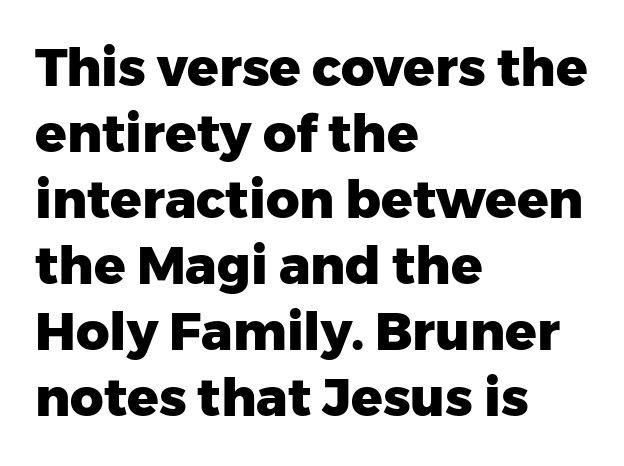
Q: Is the text bold? A: Yes.
Q: Is the text italic (slanted)? A: No, it is upright.
Q: Is the typeface a serif or a sans-serif typeface? A: Sans-serif.
Q: Is the text underlined? A: No.
Q: How is the paragraph aligned? A: Left-aligned.
Q: Is the spacing between letters normal or unusually wide? A: Normal.
Q: Is the spacing between lines tight, normal or loose? A: Normal.
Q: Width (condensed, normal, or wide)? A: Normal.
Q: Stroke contrast? A: Low.
Q: x-height? A: Medium.
Q: Monospaced? A: No.
